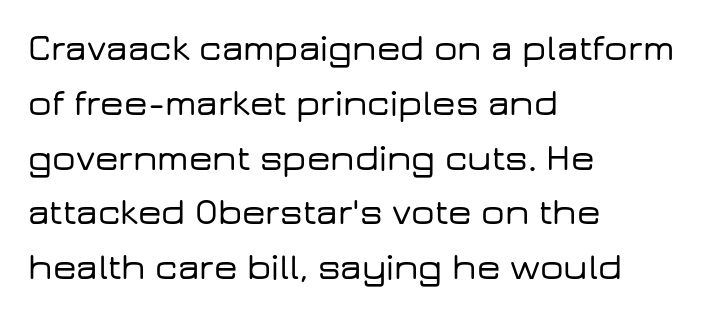
The image shows 37 px wide sans-serif type, upright; set left-aligned, normal line spacing (1.48x), normal letter spacing, not underlined; low stroke contrast and a medium x-height.
